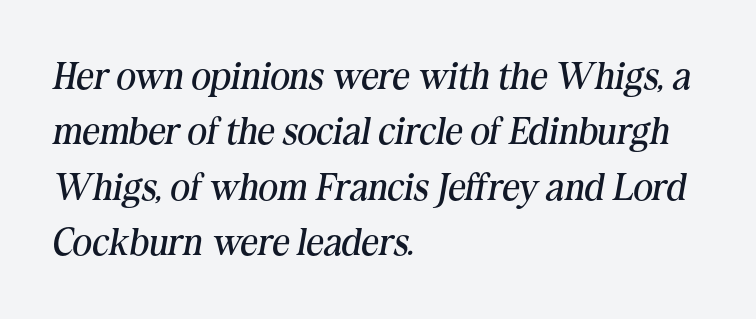
The image shows 38 px regular-weight serif type, italic (leaning right); set left-aligned, normal line spacing (1.46x), normal letter spacing, not underlined; medium stroke contrast and a medium x-height.
